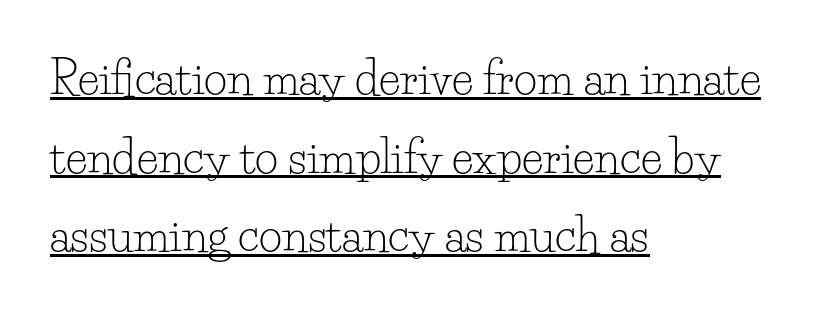
{"serif": "yes", "italic": "no", "bold": "no", "weight": "light", "width": "normal", "stroke_contrast": "low", "x_height": "small", "monospaced": "no", "underline": "yes", "align": "left", "line_spacing_ratio": 1.75, "letter_spacing": "normal", "letter_spacing_em": 0.0, "glyph_px": 45}
